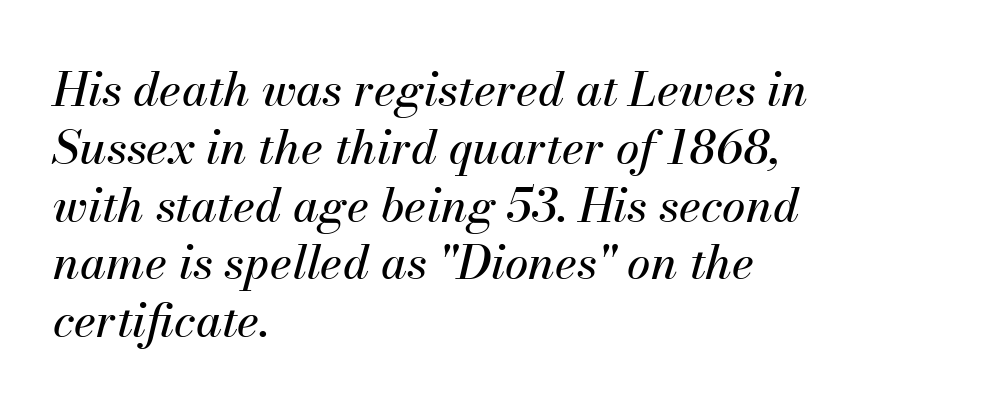
The image shows 47 px text type, italic (leaning right); set left-aligned, line spacing 1.23x, normal letter spacing, not underlined; medium stroke contrast and a small x-height.
